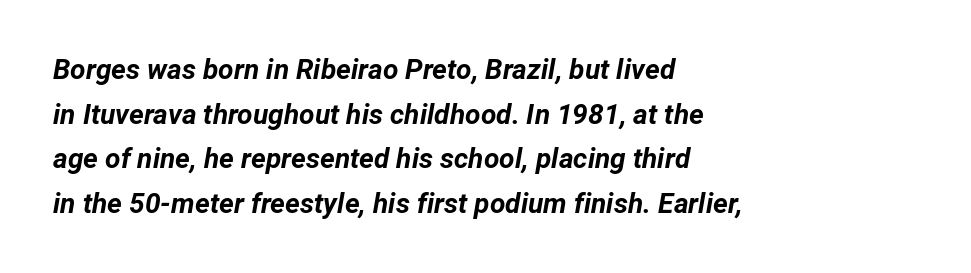
Honestly, there is no underline to notice here at all. Summary of vertical rhythm: regular, with standard interline spacing. The typesetting leans heavy: a genuine bold. Think of a printed novel: that variable character pitch is what you see here.
